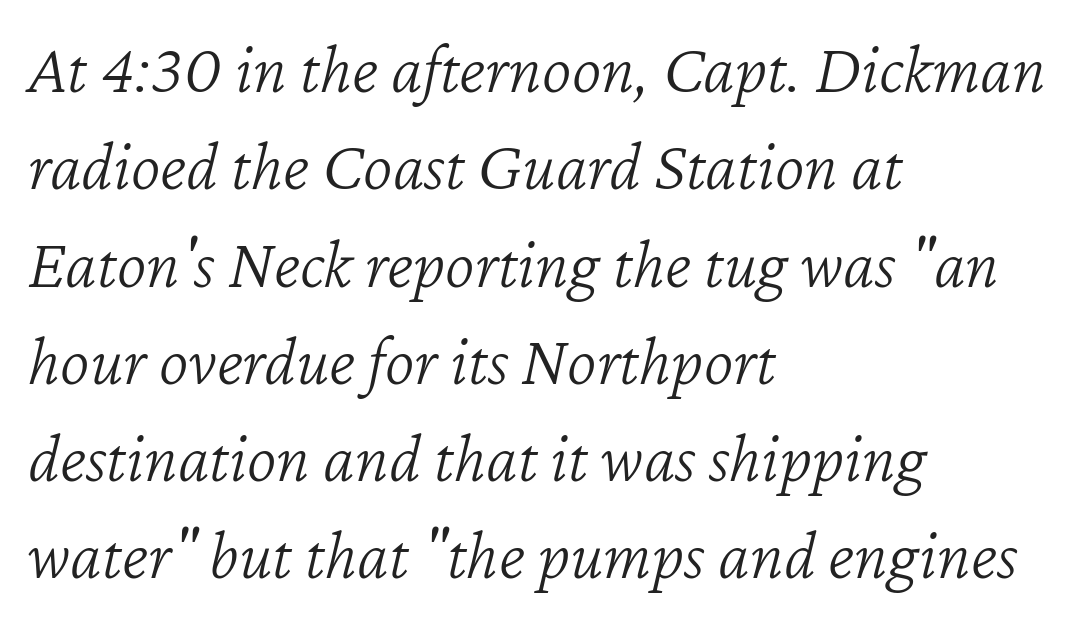
{"italic": "yes", "lean": "right", "slant_degrees": 12, "bold": "no", "weight": "light", "width": "normal", "stroke_contrast": "low", "x_height": "medium", "monospaced": "no", "underline": "no", "align": "left", "line_spacing": "normal", "line_spacing_ratio": 1.37, "letter_spacing": "normal", "letter_spacing_em": 0.0, "glyph_px": 71}
